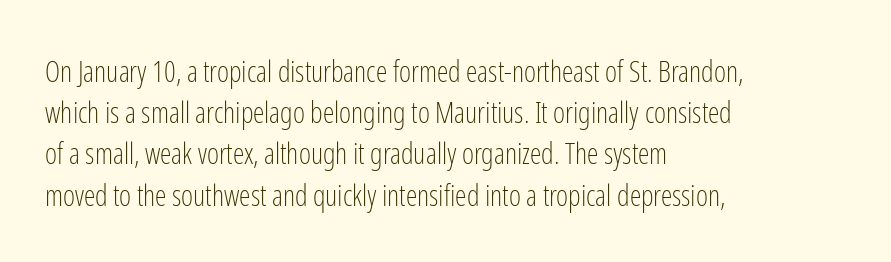
{"serif": "no", "italic": "no", "bold": "no", "weight": "light", "width": "condensed", "stroke_contrast": "low", "x_height": "medium", "monospaced": "no", "underline": "no", "align": "left", "line_spacing": "normal", "line_spacing_ratio": 1.42, "letter_spacing": "normal", "letter_spacing_em": 0.0, "glyph_px": 29}
